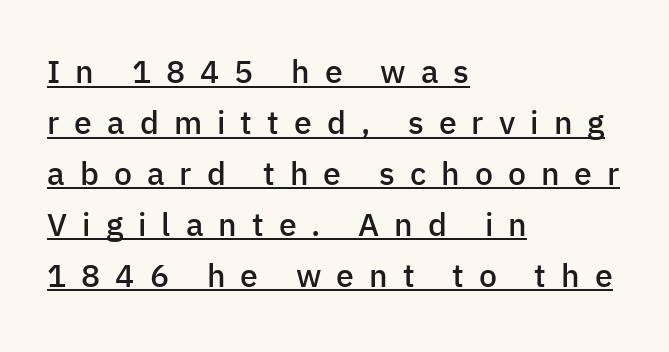
The image shows 32 px semibold sans-serif type, upright; set left-aligned, normal line spacing (1.59x), unusually wide letter spacing (+0.47 em), underlined; low stroke contrast and a medium x-height.
